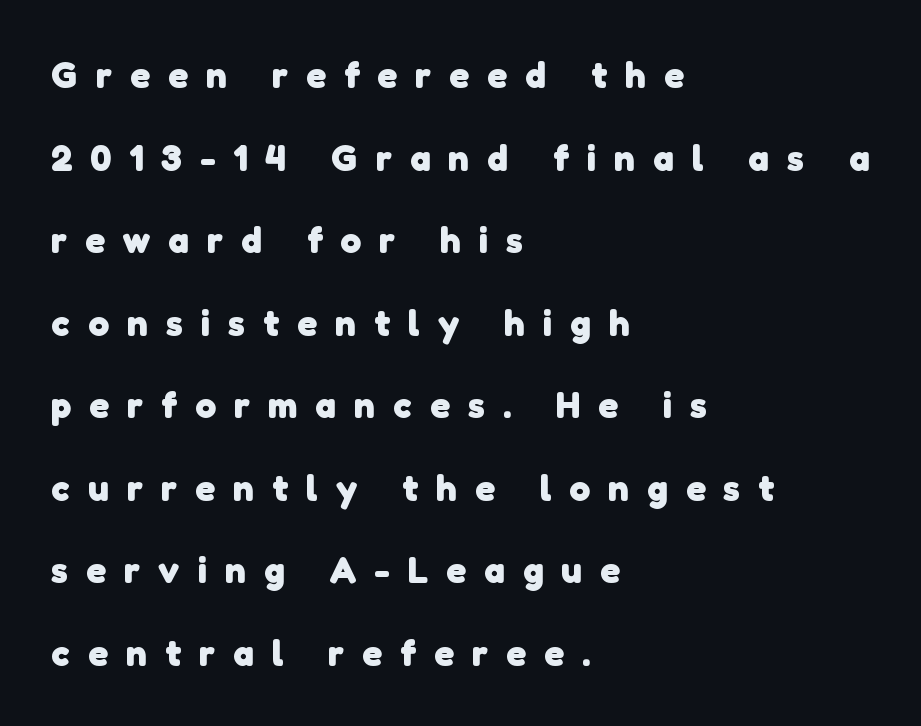
The image shows 37 px heavy sans-serif type; set left-aligned, loose line spacing (2.23x), unusually wide letter spacing (+0.49 em), not underlined; low stroke contrast and a medium x-height.
